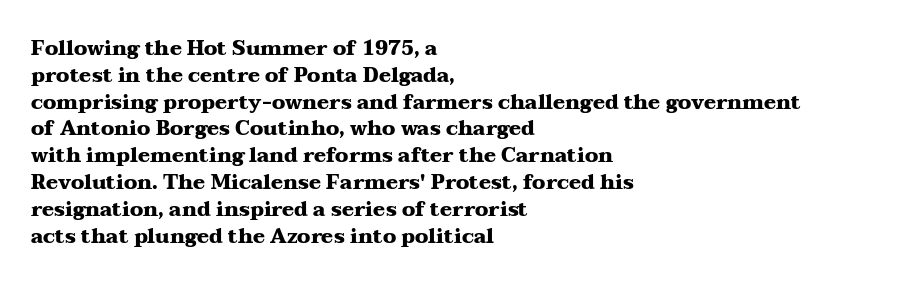
It's the straight-up-and-down kind of type. The letters sit at their default tracking, neither squeezed nor spread. Line starts are locked; line ends wander. This is heavy type, rendered in bold. Baseline-to-baseline distance is the conventional proportion of letter height.
